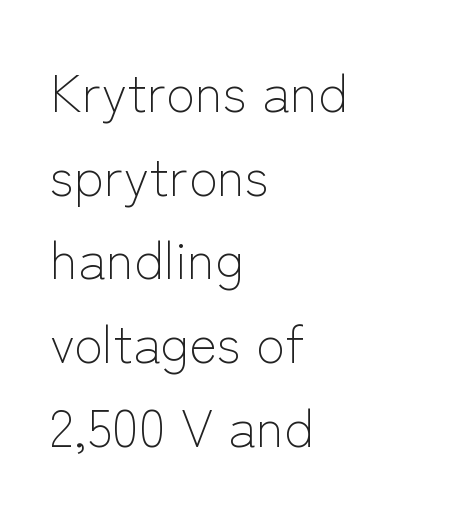
The letterforms sit shoulder to shoulder at normal distance. Each letter keeps its own natural width here, so spacing adapts to shape. The gap between lines stays unmarked. Compared with typical paragraphs, the rows here are spaced about the same. This rendering employs a face without finishing strokes, i.e., a sans-serif.
